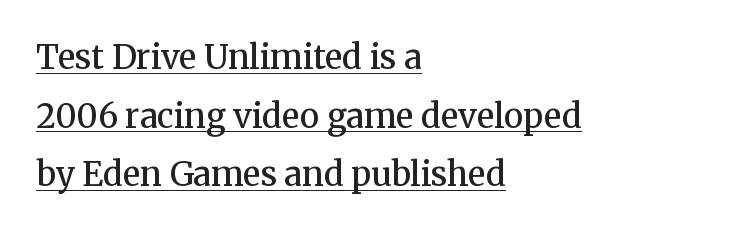
{"serif": "yes", "italic": "no", "bold": "semi", "weight": "semibold", "width": "normal", "stroke_contrast": "medium", "x_height": "medium", "monospaced": "no", "underline": "yes", "align": "left", "line_spacing_ratio": 1.78, "letter_spacing": "normal", "letter_spacing_em": 0.0, "glyph_px": 33}
